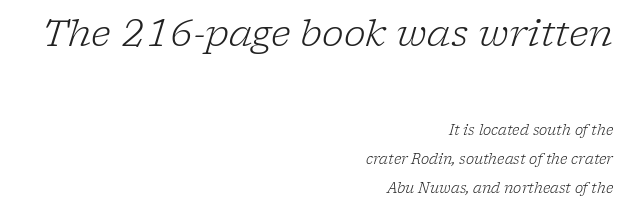
Q: Is the text bold? A: No.
Q: Is the text italic (slanted)? A: Yes, it leans right by about 17 degrees.
Q: Is the typeface a serif or a sans-serif typeface? A: Serif.
Q: Is the text underlined? A: No.
Q: How is the paragraph aligned? A: Right-aligned.
Q: Is the spacing between letters normal or unusually wide? A: Normal.
Q: Is the spacing between lines tight, normal or loose? A: Loose.
Q: Which block of text is set in a larger size, the first (top) or the second (bottom)? A: The first (top) one.
Q: Width (condensed, normal, or wide)? A: Normal.
Q: Stroke contrast? A: Low.
Q: x-height? A: Medium.
Q: Monospaced? A: No.
